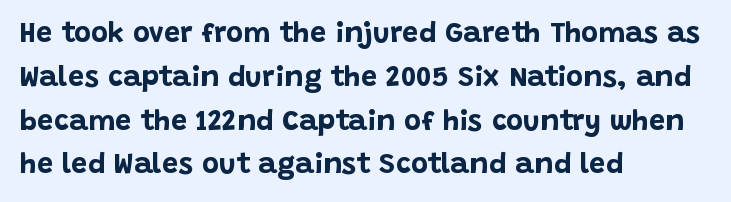
The image shows 29 px bold sans-serif type, upright; set left-aligned, normal line spacing (1.51x), normal letter spacing, not underlined; low stroke contrast and a large x-height.
